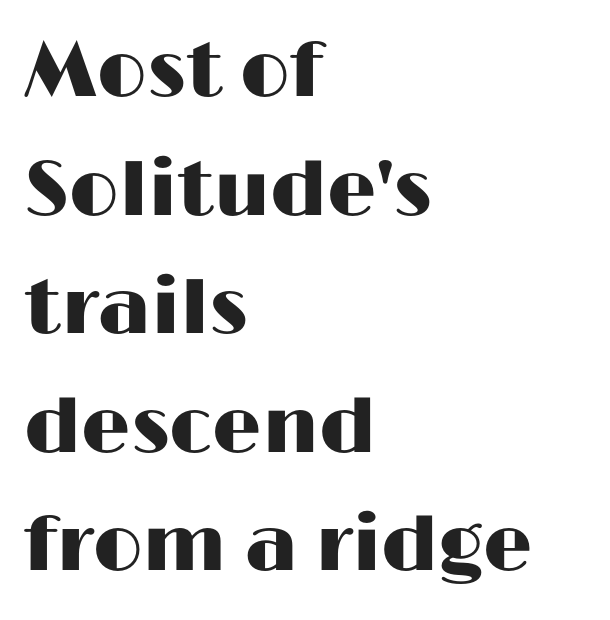
Q: Is the text italic (slanted)? A: No, it is upright.
Q: Is the typeface a serif or a sans-serif typeface? A: Sans-serif.
Q: Is the text underlined? A: No.
Q: How is the paragraph aligned? A: Left-aligned.
Q: Is the spacing between letters normal or unusually wide? A: Normal.
Q: Is the spacing between lines tight, normal or loose? A: Normal.
Q: Width (condensed, normal, or wide)? A: Wide.
Q: Stroke contrast? A: High.
Q: x-height? A: Medium.
Q: Monospaced? A: No.
